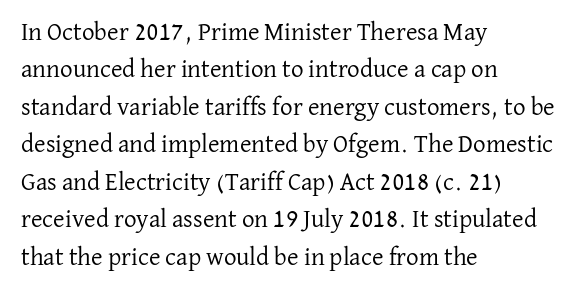
{"italic": "no", "bold": "no", "underline": "no", "align": "left", "line_spacing": "normal", "line_spacing_ratio": 1.5, "letter_spacing": "normal", "letter_spacing_em": 0.0, "glyph_px": 25}
